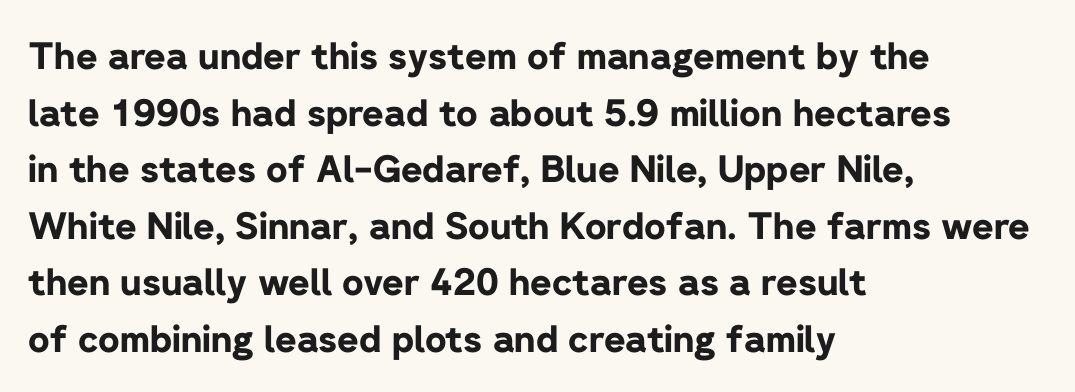
Q: Is the text bold? A: Yes.
Q: Is the text italic (slanted)? A: No, it is upright.
Q: Is the typeface a serif or a sans-serif typeface? A: Sans-serif.
Q: Is the text underlined? A: No.
Q: How is the paragraph aligned? A: Left-aligned.
Q: Is the spacing between letters normal or unusually wide? A: Normal.
Q: Is the spacing between lines tight, normal or loose? A: Normal.
Q: Width (condensed, normal, or wide)? A: Normal.
Q: Stroke contrast? A: Low.
Q: x-height? A: Medium.
Q: Monospaced? A: No.
